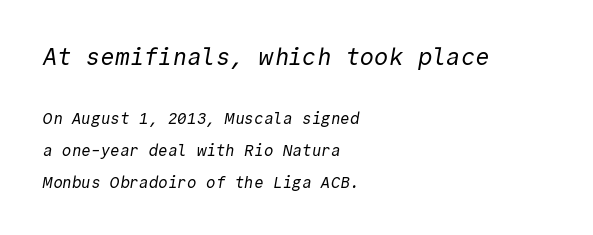
A student would call this left alignment; a typographer would say flush left, rag right. Plain, unruled lines of type. The passage shown stacks its lines with a broad gap. The weight would be labelled regular, book, light, or lighter still.
